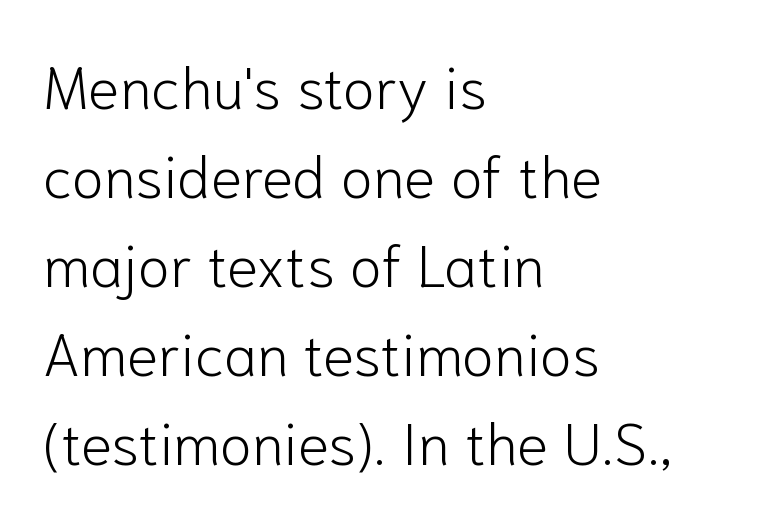
Posture: straight, roman, zero tilt. Just letters on the line, the space beneath them empty. Does extra space separate the letters? No, they use regular spacing. This sample is left-justified, so line endings fall wherever the words run out. Vertical stems look standard width or narrower in stroke.
